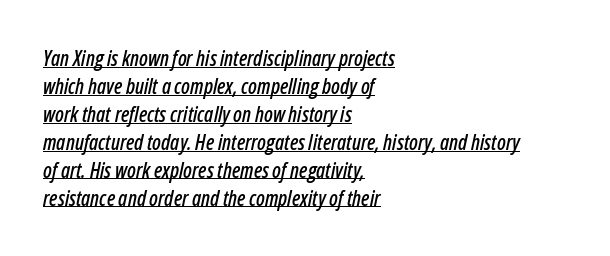
In terms of letterspacing, this is plain default setting. A typesetter would mark this as italic. The compositor pushed each line to the left boundary. This is underlined copy, the kind a proofreader might mark for attention. Leading matches the norm, producing a regular column.
